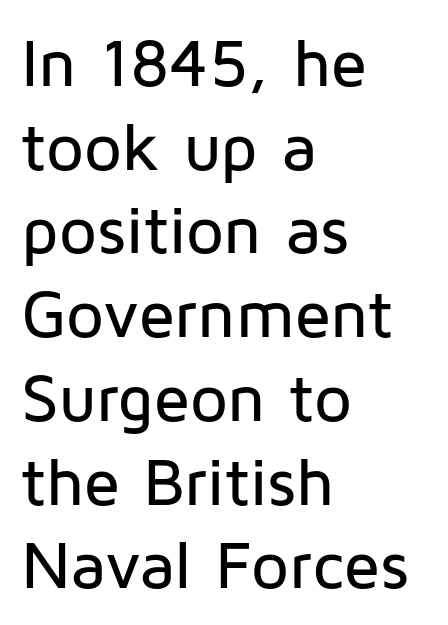
{"serif": "no", "italic": "no", "width": "normal", "stroke_contrast": "low", "x_height": "medium", "monospaced": "no", "underline": "no", "align": "left", "line_spacing": "normal", "line_spacing_ratio": 1.25, "letter_spacing": "normal", "letter_spacing_em": 0.0, "glyph_px": 67}
